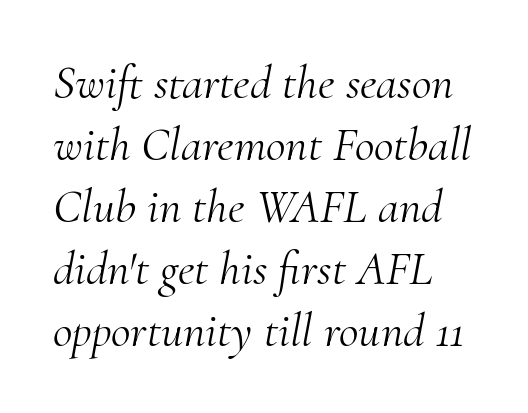
Q: Is the text bold? A: No.
Q: Is the text italic (slanted)? A: Yes, it leans right by about 10 degrees.
Q: Is the typeface a serif or a sans-serif typeface? A: Serif.
Q: Is the text underlined? A: No.
Q: How is the paragraph aligned? A: Left-aligned.
Q: Is the spacing between letters normal or unusually wide? A: Normal.
Q: Is the spacing between lines tight, normal or loose? A: Normal.
Q: Width (condensed, normal, or wide)? A: Normal.
Q: Stroke contrast? A: Medium.
Q: x-height? A: Small.
Q: Monospaced? A: No.
